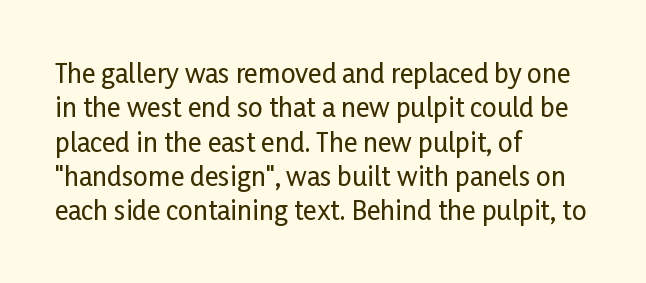
The image shows 26 px text type, upright; set left-aligned, normal line spacing (1.32x), normal letter spacing, not underlined.
